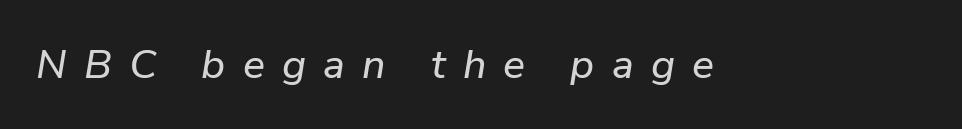
The image shows 41 px text type, italic (leaning right); set unusually wide letter spacing (+0.42 em), not underlined; low stroke contrast and a medium x-height.
